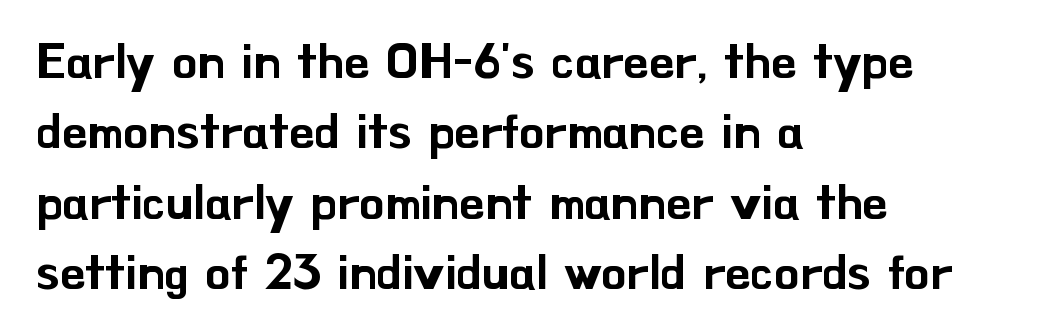
{"serif": "no", "italic": "no", "width": "normal", "stroke_contrast": "low", "x_height": "small", "monospaced": "no", "underline": "no", "align": "left", "line_spacing": "normal", "line_spacing_ratio": 1.41, "letter_spacing": "normal", "letter_spacing_em": 0.0, "glyph_px": 50}
